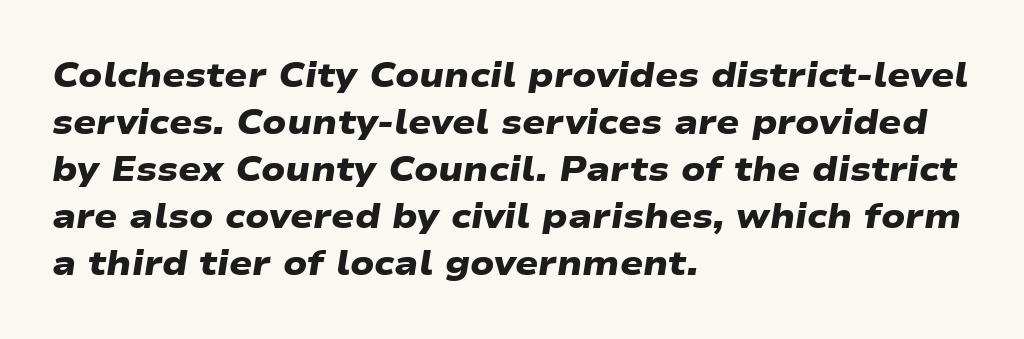
The image shows 34 px heavy, wide sans-serif type; set left-aligned, normal line spacing (1.38x), normal letter spacing, not underlined; low stroke contrast and a medium x-height.
